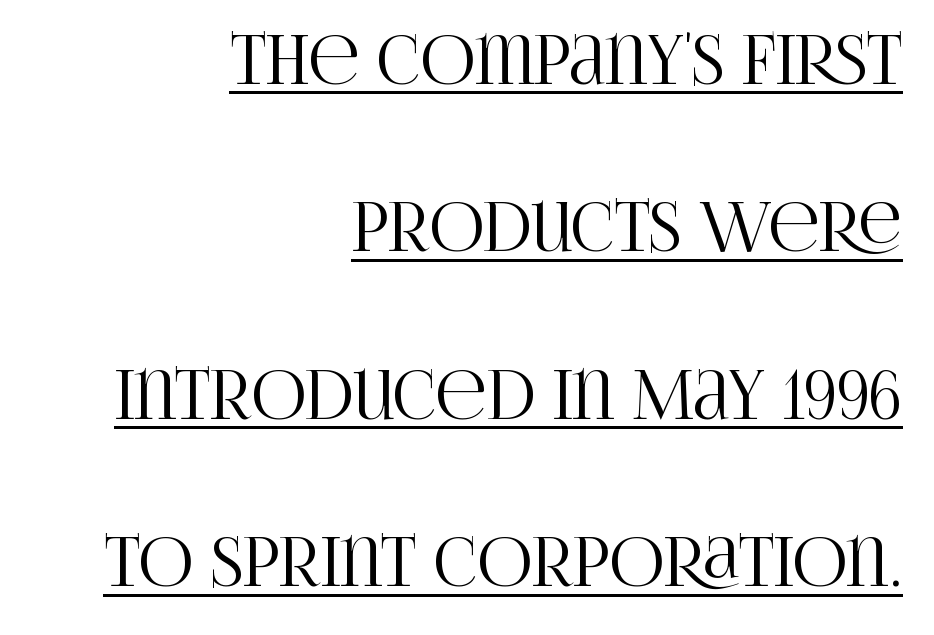
Q: Is the text italic (slanted)? A: No, it is upright.
Q: Is the typeface a serif or a sans-serif typeface? A: Serif.
Q: Is the text underlined? A: Yes.
Q: How is the paragraph aligned? A: Right-aligned.
Q: Is the spacing between letters normal or unusually wide? A: Normal.
Q: Is the spacing between lines tight, normal or loose? A: Loose.
Q: Width (condensed, normal, or wide)? A: Condensed.
Q: Stroke contrast? A: High.
Q: x-height? A: Large.
Q: Monospaced? A: No.
